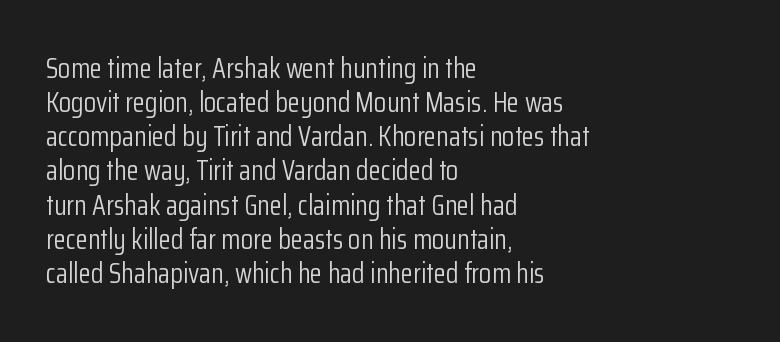
The image shows 28 px light, condensed sans-serif type, upright; set left-aligned, line spacing 1.22x, normal letter spacing, not underlined; low stroke contrast and a medium x-height.
